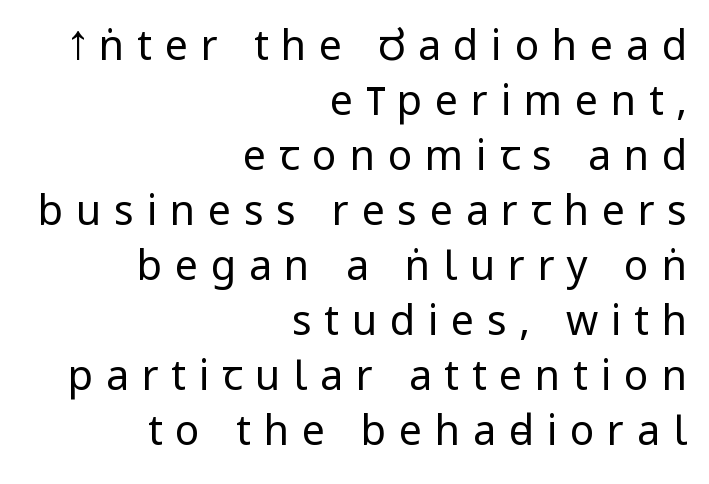
These lines were composed using upright roman letters. Spacing between characters has been opened up far beyond the box default. Leftover space on each line is placed entirely before the opening word. The type family on display is of the sans-serif kind.
